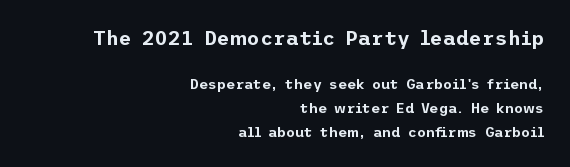
Q: Is the text italic (slanted)? A: No, it is upright.
Q: Is the text underlined? A: No.
Q: How is the paragraph aligned? A: Right-aligned.
Q: Is the spacing between letters normal or unusually wide? A: Normal.
Q: Is the spacing between lines tight, normal or loose? A: Normal.
Q: Which block of text is set in a larger size, the first (top) or the second (bottom)? A: The first (top) one.
